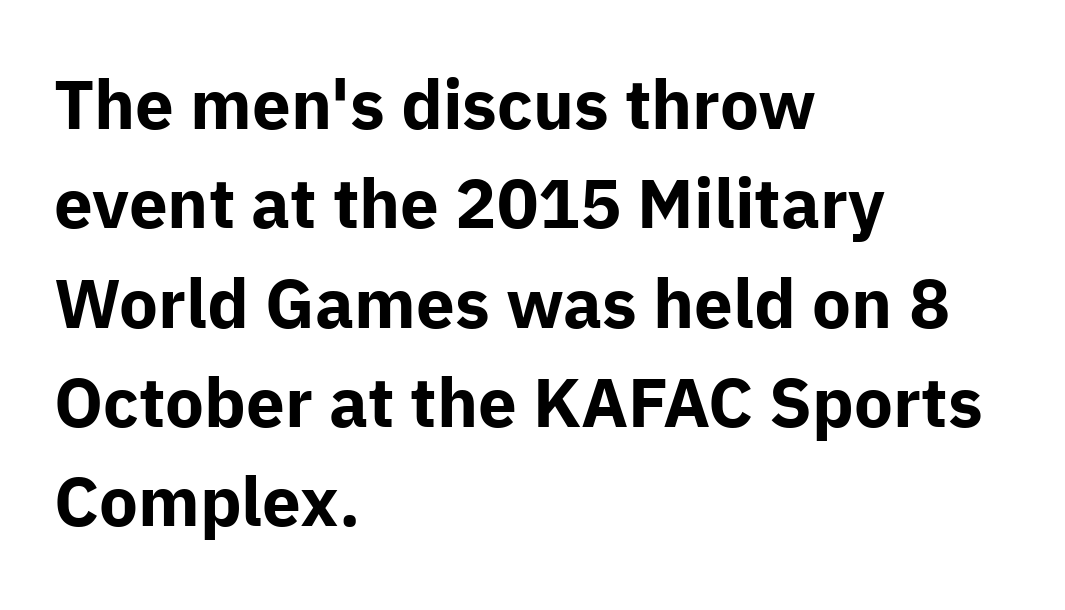
Q: Is the text bold? A: Yes.
Q: Is the text italic (slanted)? A: No, it is upright.
Q: Is the typeface a serif or a sans-serif typeface? A: Sans-serif.
Q: Is the text underlined? A: No.
Q: How is the paragraph aligned? A: Left-aligned.
Q: Is the spacing between letters normal or unusually wide? A: Normal.
Q: Is the spacing between lines tight, normal or loose? A: Normal.
Q: Width (condensed, normal, or wide)? A: Normal.
Q: Stroke contrast? A: Low.
Q: x-height? A: Medium.
Q: Monospaced? A: No.
